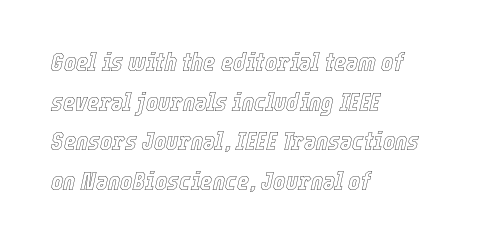
The image shows 26 px text type, italic (leaning right); set left-aligned, normal line spacing (1.52x), normal letter spacing, not underlined.
